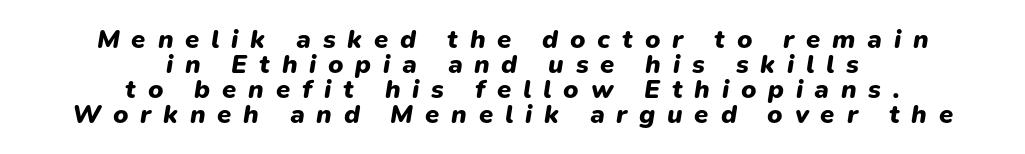
The image shows 26 px bold type, italic (leaning right); set centered, tight line spacing (0.96x), unusually wide letter spacing (+0.45 em), not underlined.
